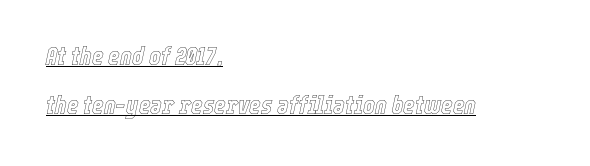
Q: Is the text italic (slanted)? A: Yes, it leans right by about 12 degrees.
Q: Is the text underlined? A: Yes.
Q: How is the paragraph aligned? A: Left-aligned.
Q: Is the spacing between letters normal or unusually wide? A: Normal.
Q: Is the spacing between lines tight, normal or loose? A: Loose.
